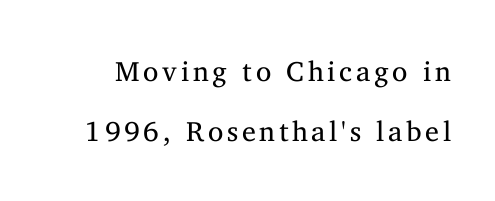
Q: Is the text bold? A: No.
Q: Is the text italic (slanted)? A: No, it is upright.
Q: Is the typeface a serif or a sans-serif typeface? A: Serif.
Q: Is the text underlined? A: No.
Q: Is the spacing between lines tight, normal or loose? A: Loose.
Q: Width (condensed, normal, or wide)? A: Normal.
Q: Stroke contrast? A: Medium.
Q: x-height? A: Medium.
Q: Monospaced? A: No.
